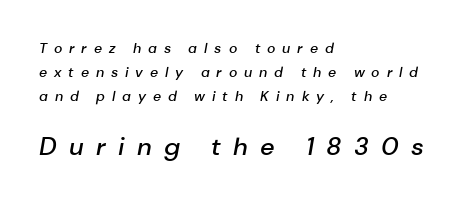
Interline gaps are of average width in this sample. Designer's note — italics engaged. The rendering anchors every line to the left-hand side. If you squint, the bottom block still reads clearly — it's the larger of the two. The zone under the glyphs is completely vacant.
